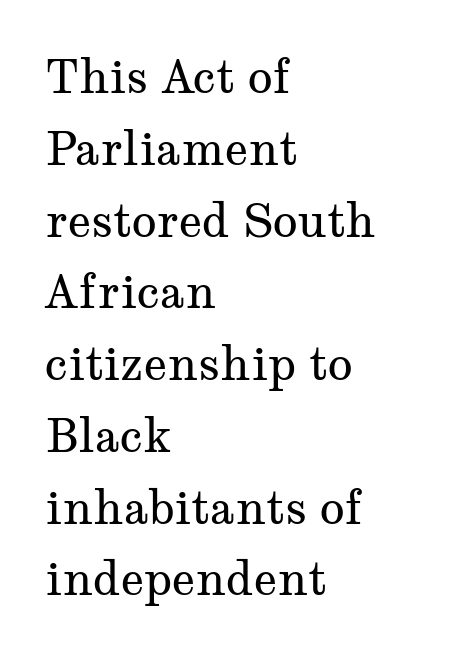
The space between consecutive lines is moderate. Does extra space separate the letters? No, they use regular spacing. Unbolded letterforms with no extra heft. These lines are rendered in a variable-pitch font. This rendering uses left alignment, leaving the right contour irregular. Plain, unruled lines of type.
